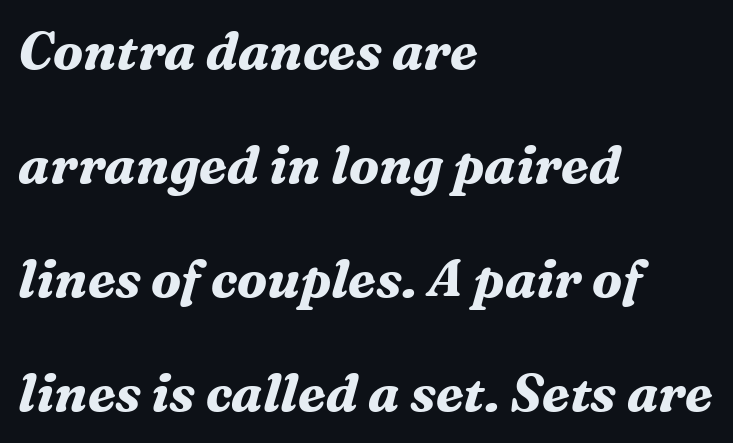
Font category for this specimen: serif. The baseline area is clear. Alignment: flush left. There's an unmistakable incline to the writing here.
